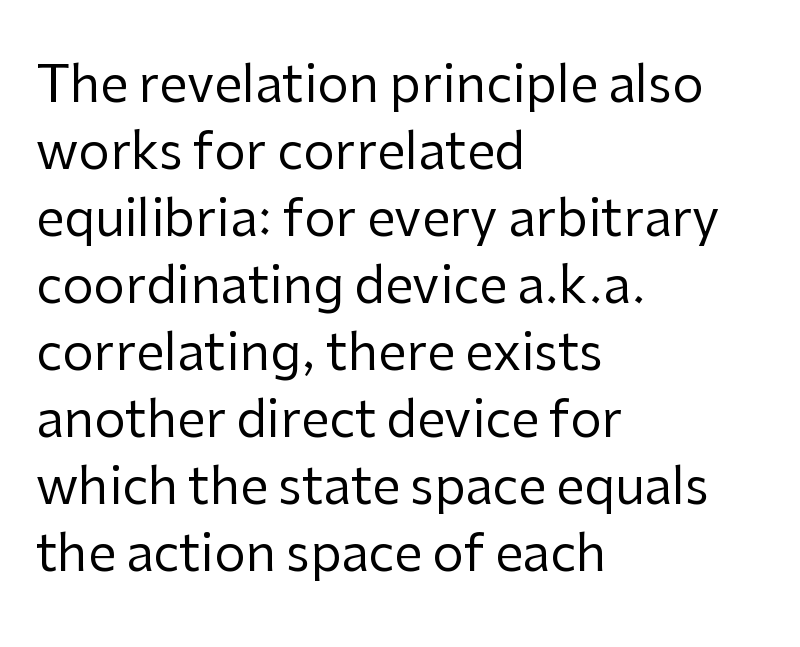
{"serif": "no", "italic": "no", "bold": "no", "weight": "regular", "width": "normal", "stroke_contrast": "low", "x_height": "medium", "monospaced": "no", "underline": "no", "align": "left", "line_spacing": "normal", "line_spacing_ratio": 1.34, "letter_spacing": "normal", "letter_spacing_em": 0.0, "glyph_px": 50}
